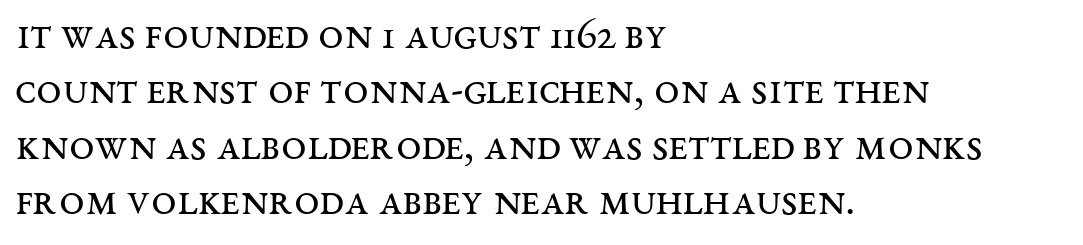
{"serif": "yes", "italic": "no", "bold": "no", "weight": "regular", "width": "wide", "stroke_contrast": "medium", "x_height": "large", "monospaced": "no", "underline": "no", "align": "left", "line_spacing_ratio": 1.23, "letter_spacing": "normal", "letter_spacing_em": 0.0, "glyph_px": 45}
